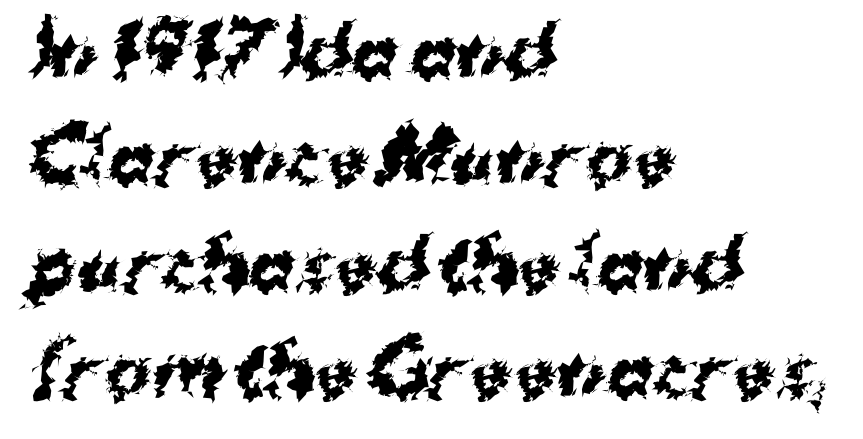
The line texture is even and compact thanks to regular tracking. The space between consecutive lines is moderate. Casual observation: everything's shoved over to the left. Think of a printed novel: that variable character pitch is what you see here. Plain, unruled lines of type. The text was rendered using a sans face with plain stroke endings.
